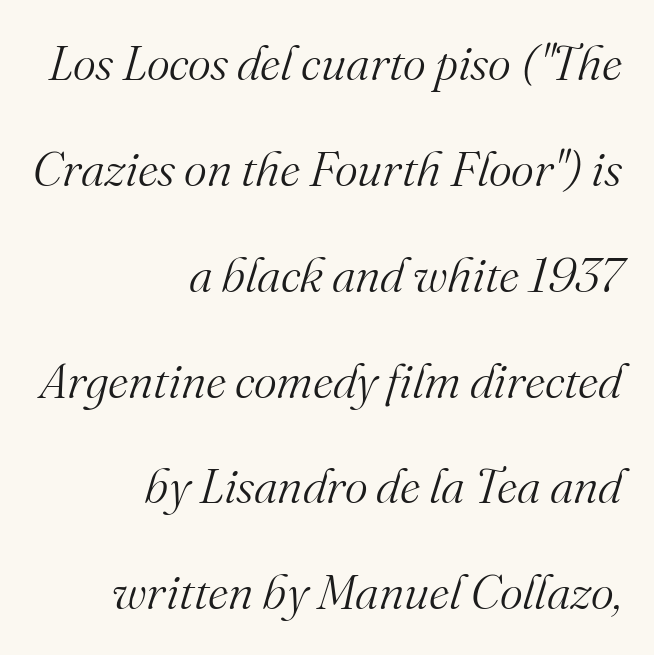
The image shows 49 px light serif type, italic (leaning right); set right-aligned, loose line spacing (2.16x), normal letter spacing, not underlined; medium stroke contrast and a small x-height.
